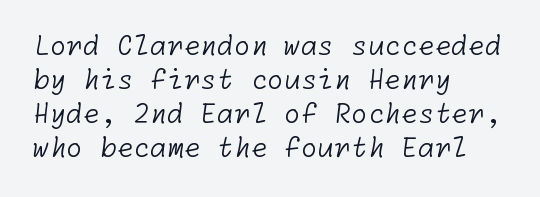
The lines sit at an ordinary, default distance from one another. Nothing heavy about these letters — not bold at all. Underlining? Definitely not there. Left-aligned paragraph, ragged on the right.
